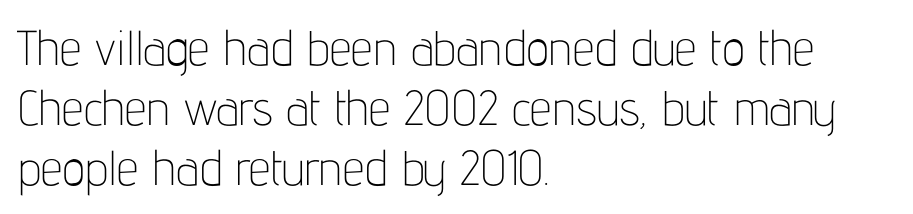
Nothing heavy about these letters — not bold at all. The compositor pushed each line to the left boundary. A typesetter would call this proportional, since set widths differ per character. Type style note: lacks serifs. A typesetter would call this zero additional tracking.
